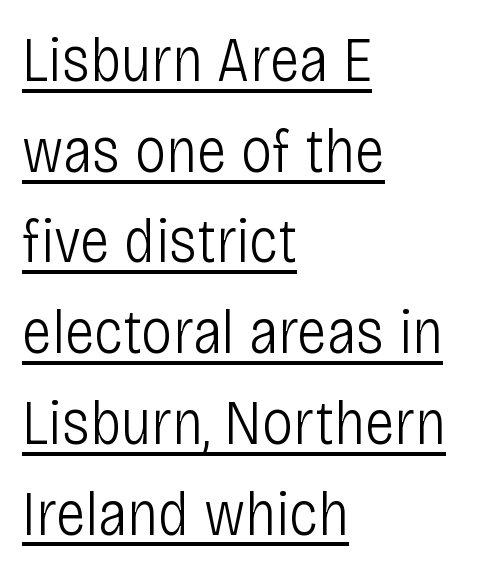
{"serif": "no", "italic": "no", "bold": "no", "weight": "light", "width": "condensed", "stroke_contrast": "low", "x_height": "large", "monospaced": "no", "underline": "yes", "align": "left", "line_spacing": "normal", "line_spacing_ratio": 1.44, "letter_spacing": "normal", "letter_spacing_em": 0.0, "glyph_px": 63}
